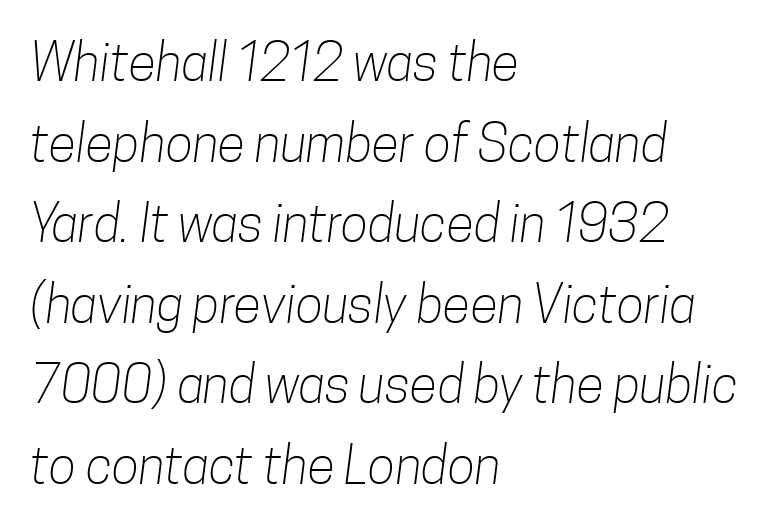
{"serif": "no", "bold": "no", "weight": "light", "width": "condensed", "stroke_contrast": "low", "x_height": "medium", "monospaced": "no", "underline": "no", "align": "left", "line_spacing": "normal", "line_spacing_ratio": 1.58, "letter_spacing": "normal", "letter_spacing_em": 0.0, "glyph_px": 51}
